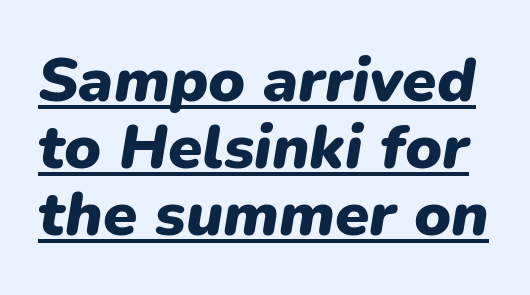
{"italic": "yes", "lean": "right", "slant_degrees": 9, "bold": "yes", "weight": "heavy", "width": "normal", "stroke_contrast": "low", "x_height": "medium", "monospaced": "no", "underline": "yes", "line_spacing": "tight", "line_spacing_ratio": 1.08, "letter_spacing": "normal", "letter_spacing_em": 0.0, "glyph_px": 62}
